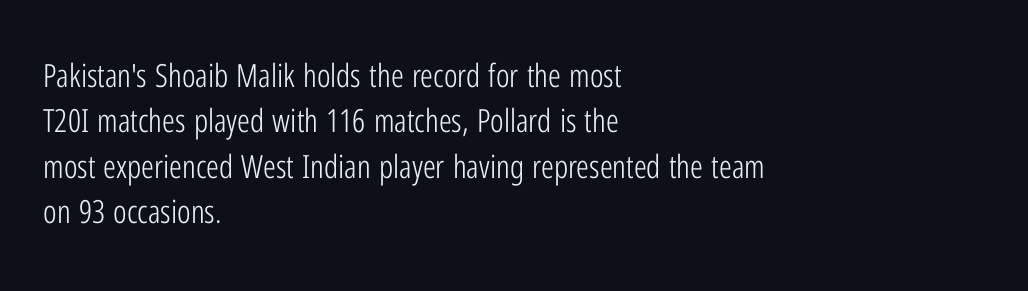
These lines sit exactly where default settings would place them. The passage shown is not underscored anywhere. Words appear dense and cohesive because spacing is normal. Heaviness? Minimal to ordinary, like unemphasized prose. Unlike italic type, these characters show no tilt at all.
